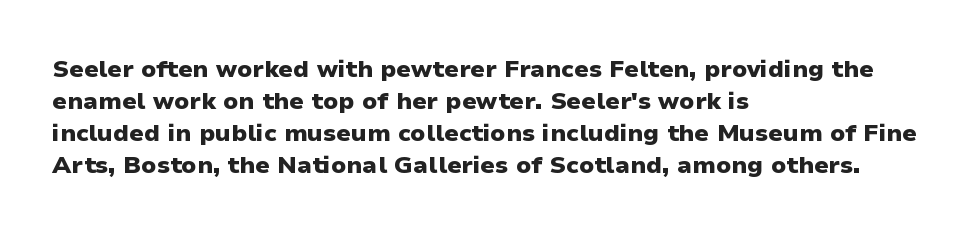
{"italic": "no", "bold": "yes", "underline": "no", "align": "left", "line_spacing": "normal", "line_spacing_ratio": 1.33, "letter_spacing": "normal", "letter_spacing_em": 0.0, "glyph_px": 24}
